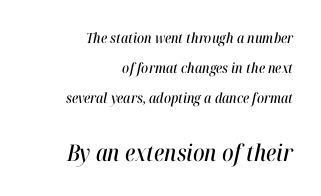
The image shows 23 px text type, italic (leaning right); set right-aligned, loose line spacing (2.13x), normal letter spacing, not underlined; the second (bottom) block is 1.64x larger.
